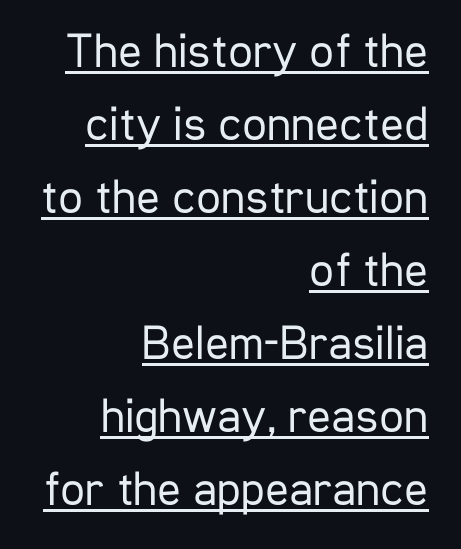
Each stroke keeps to a modest, everyday thickness or less. Note the varied advance widths — an 'i' is clearly narrower than an 'm'. How are the letters spaced? Ordinarily, with no added tracking. Notice how descenders clear the ascenders below comfortably — that's standard leading. No feet cap the strokes, marking this as sans-serif type.
